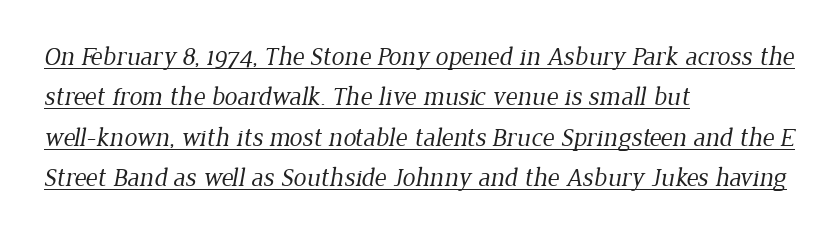
The image shows 26 px text type; set left-aligned, normal line spacing (1.55x), normal letter spacing, underlined.
